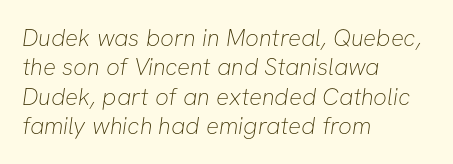
{"bold": "no", "underline": "no", "align": "left", "line_spacing_ratio": 1.22, "letter_spacing": "normal", "letter_spacing_em": 0.0, "glyph_px": 24}
